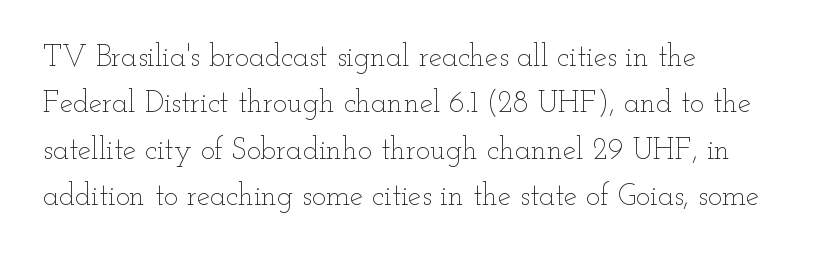
The image shows 30 px thin, wide type, upright; set left-aligned, normal line spacing (1.55x), normal letter spacing, not underlined; low stroke contrast and a small x-height.
